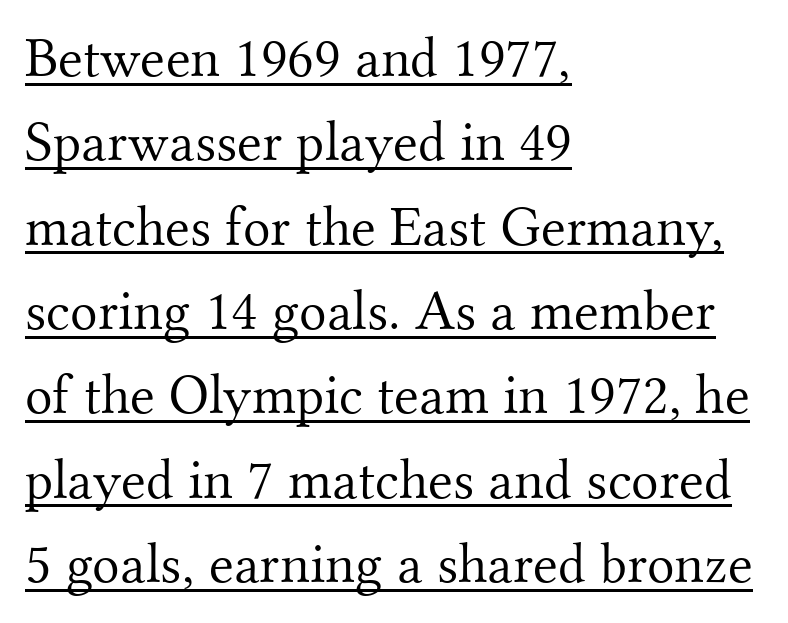
The image shows 57 px light serif type, upright; set left-aligned, normal line spacing (1.48x), normal letter spacing, underlined; medium stroke contrast and a small x-height.
